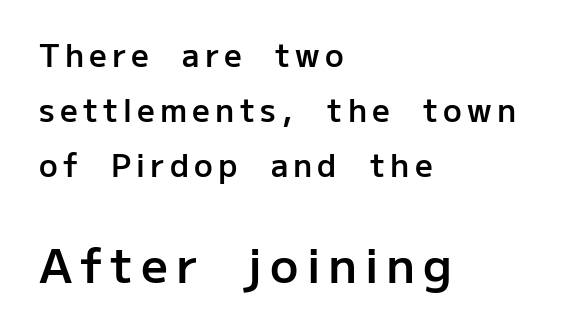
The image shows 47 px semibold sans-serif type, upright; set left-aligned, line spacing 1.77x, not underlined; the second (bottom) block is 1.52x larger; low stroke contrast and a medium x-height.
